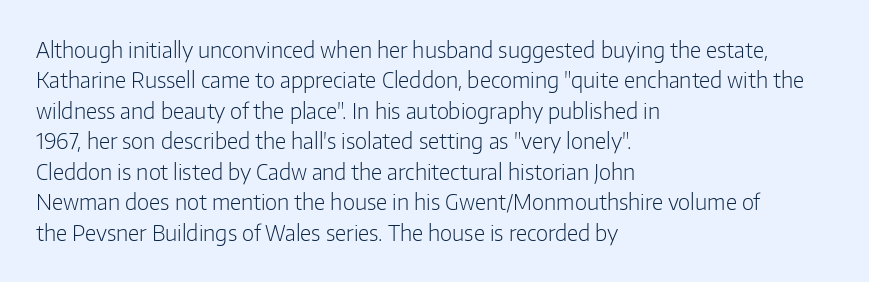
Letter spacing: default. Ink coverage per letter is moderate at most. The rag falls on the right side of this text block. Descenders are the only things crossing below the line. This block has exactly the height ordinary leading produces. This is the regular roman posture of the typeface.
